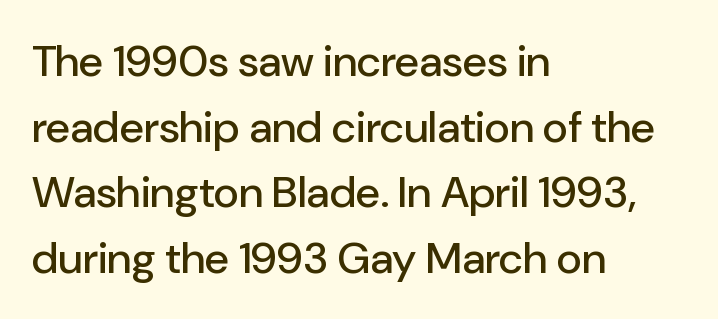
Unmarked baselines from the first word to the last. A typesetter would call this zero additional tracking. Ascenders rise straight up at ninety degrees. Character widths vary here, with narrow letters taking less room than wide ones. A typesetter would call this leading conventional body-copy spacing.
